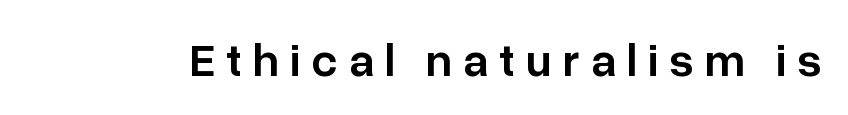
Q: Is the text bold? A: Semi-bold.
Q: Is the text italic (slanted)? A: No, it is upright.
Q: Is the typeface a serif or a sans-serif typeface? A: Sans-serif.
Q: Is the text underlined? A: No.
Q: Is the spacing between letters normal or unusually wide? A: Unusually wide.
Q: Width (condensed, normal, or wide)? A: Normal.
Q: Stroke contrast? A: Low.
Q: x-height? A: Medium.
Q: Monospaced? A: No.
